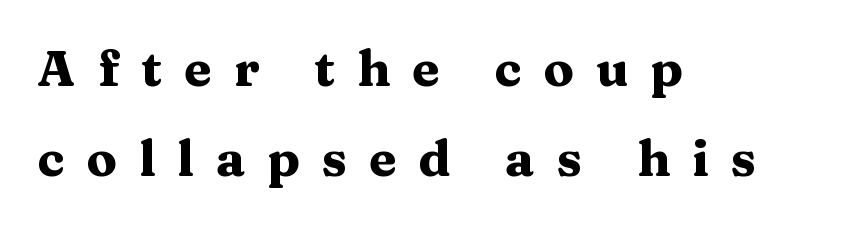
Typeset ragged right — the left edge is the straight one. This rendering widens character spacing well past its baseline value. This rendering features lettering with no underline. Does the type have serifs? Yes, each stem ends in a small foot. Posture: upright roman. This sample has the flowing, uneven cadence of proportional lettering.
